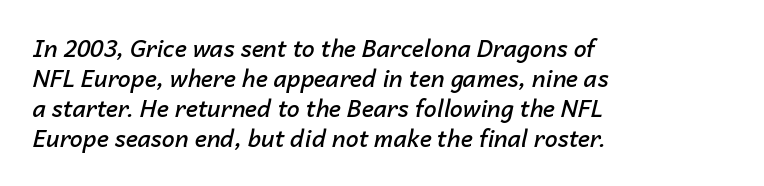
{"italic": "yes", "lean": "right", "slant_degrees": 14, "bold": "semi", "underline": "no", "align": "left", "line_spacing": "normal", "line_spacing_ratio": 1.31, "letter_spacing": "normal", "letter_spacing_em": 0.0, "glyph_px": 23}
